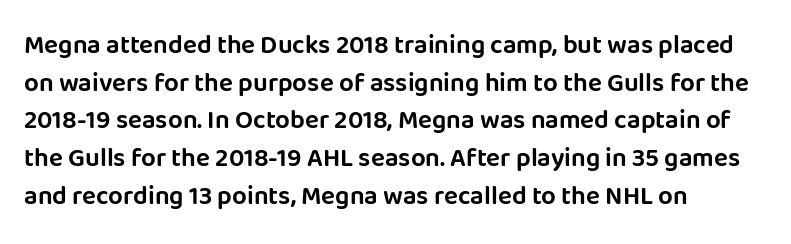
Which margin do the lines hug? The left one — the right edge is uneven. This sample uses plain, unmodified letter spacing. Glance below the letters and you will spot only blank space. Baseline-to-baseline distance is the conventional proportion of letter height.
